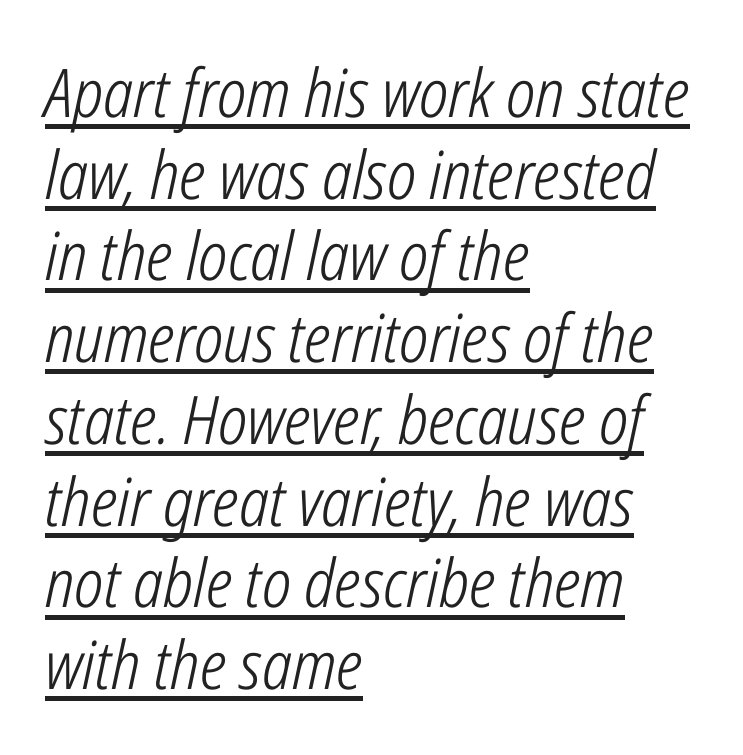
The image shows 67 px light, condensed type, italic (leaning right); set left-aligned, line spacing 1.22x, normal letter spacing, underlined; low stroke contrast and a medium x-height.
